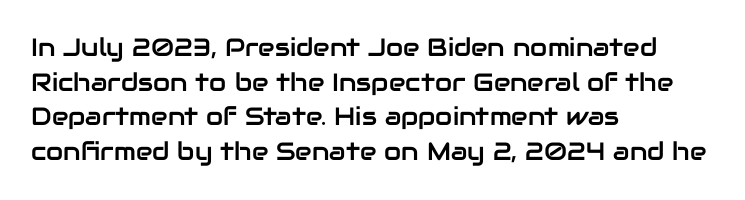
The image shows 25 px text type, upright; set left-aligned, normal line spacing (1.39x), normal letter spacing, not underlined.
